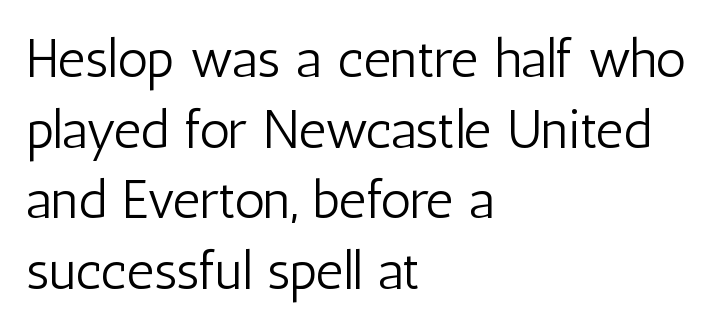
The image shows 54 px light, condensed sans-serif type, upright; set left-aligned, normal line spacing (1.31x), normal letter spacing, not underlined; low stroke contrast and a medium x-height.
